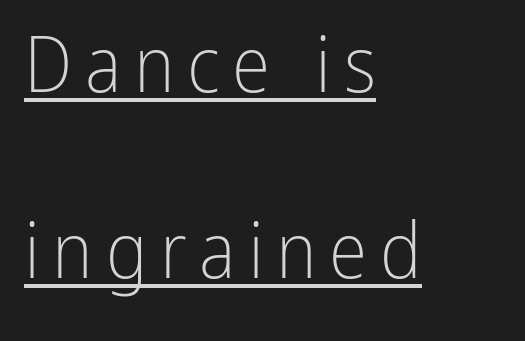
A quiet, ordinary-to-light weight characterises the typeface. A typesetter would call this proportional, since set widths differ per character. Vertical strokes here are truly vertical. Look at the bottom of the vertical strokes: they stop flat, with no serifs. This sample trades compactness for vertical openness between lines.
